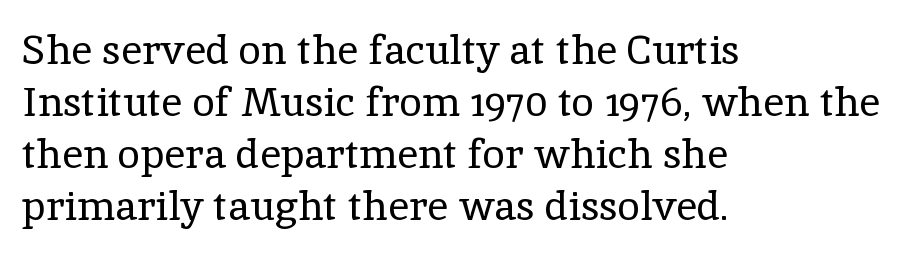
{"serif": "yes", "italic": "no", "bold": "no", "weight": "regular", "width": "normal", "x_height": "medium", "monospaced": "no", "underline": "no", "align": "left", "line_spacing": "normal", "line_spacing_ratio": 1.27, "letter_spacing": "normal", "letter_spacing_em": 0.0, "glyph_px": 41}
